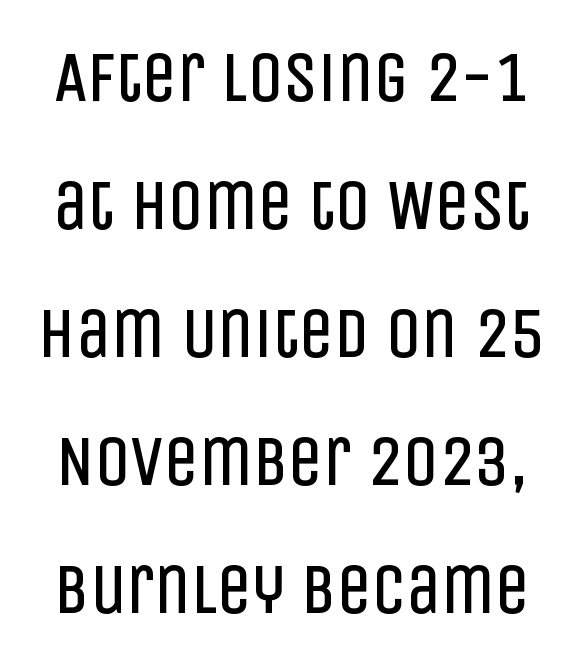
This rendering leaves character spacing at its baseline value. Italic: no, the glyphs are upright roman. Type style note: lacks serifs. The letters advance in unequal steps, a hallmark of proportional type. The zone under the glyphs is completely vacant.
